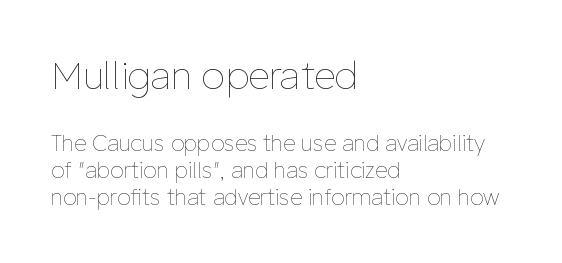
Q: Is the text bold? A: No.
Q: Is the text italic (slanted)? A: No, it is upright.
Q: Is the text underlined? A: No.
Q: How is the paragraph aligned? A: Left-aligned.
Q: Is the spacing between letters normal or unusually wide? A: Normal.
Q: Which block of text is set in a larger size, the first (top) or the second (bottom)? A: The first (top) one.
Q: Width (condensed, normal, or wide)? A: Normal.
Q: Stroke contrast? A: Low.
Q: x-height? A: Medium.
Q: Monospaced? A: No.
